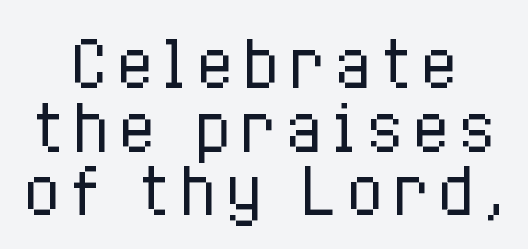
{"italic": "no", "bold": "no", "weight": "regular", "width": "condensed", "stroke_contrast": "low", "x_height": "medium", "monospaced": "no", "underline": "no", "align": "center", "line_spacing": "tight", "line_spacing_ratio": 1.01, "glyph_px": 63}
